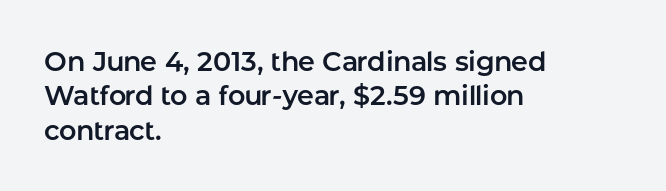
The image shows 27 px text type, upright; set left-aligned, normal line spacing (1.27x), normal letter spacing, not underlined.
